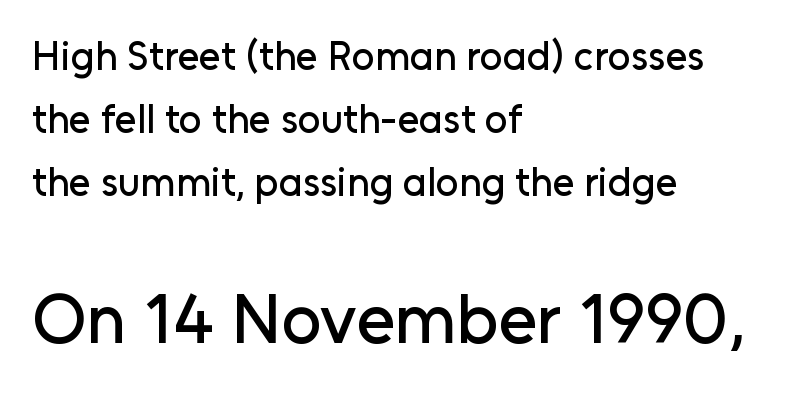
The typesetter chose a ragged-right arrangement here. You could not count columns in this text — the font is proportionally spaced. The strip under each line holds only bare page. Are there feet on the stems? There aren't — it's a sans. Nobody touched the tracking dial on this one.
